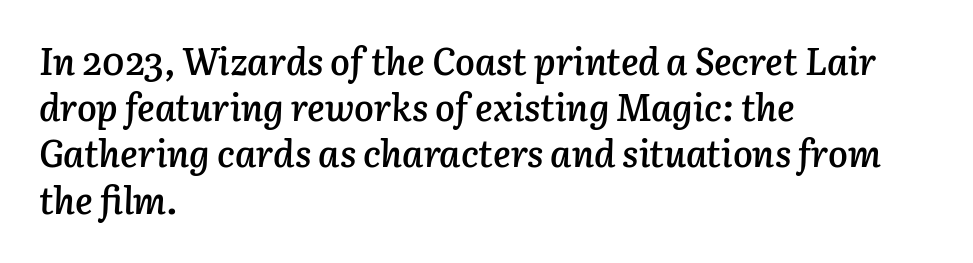
Stroke thickness is moderately raised; the sample reads as semibold. Note the varied advance widths — an 'i' is clearly narrower than an 'm'. Baseline-to-baseline distance is the conventional proportion of letter height. Tall strokes in this sample are angled rather than plumb. Bare-footed words on every line. The text block is weighted toward the left margin, trailing off unevenly rightward.
